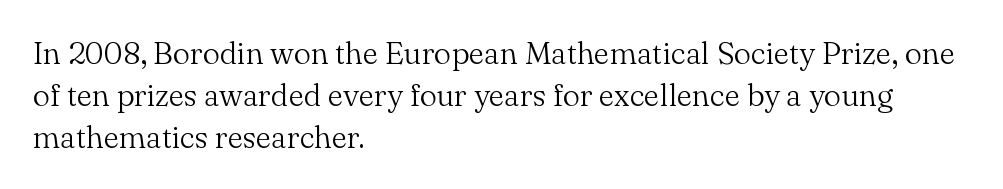
{"serif": "yes", "italic": "no", "bold": "no", "weight": "light", "width": "normal", "stroke_contrast": "medium", "x_height": "small", "monospaced": "no", "underline": "no", "align": "left", "line_spacing": "normal", "line_spacing_ratio": 1.35, "letter_spacing": "normal", "letter_spacing_em": 0.0, "glyph_px": 31}
